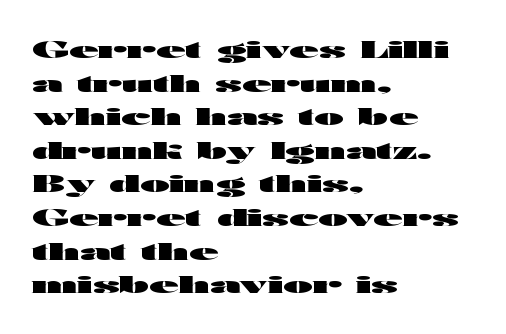
The image shows 24 px bold type, upright; set left-aligned, normal line spacing (1.4x), normal letter spacing, not underlined.
